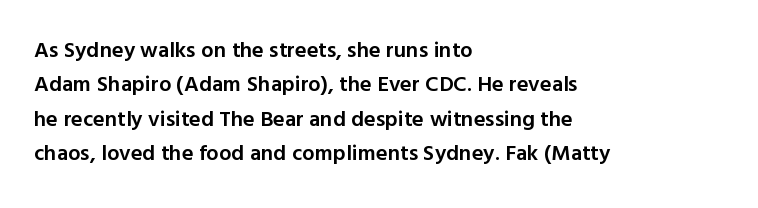
Q: Is the text bold? A: Semi-bold.
Q: Is the text italic (slanted)? A: No, it is upright.
Q: Is the text underlined? A: No.
Q: How is the paragraph aligned? A: Left-aligned.
Q: Is the spacing between letters normal or unusually wide? A: Normal.
Q: Is the spacing between lines tight, normal or loose? A: Normal.
